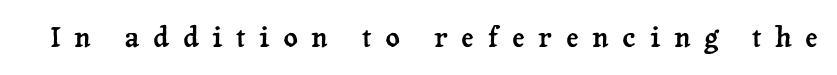
The image shows 28 px serif type, upright; set unusually wide letter spacing (+0.49 em), not underlined; low stroke contrast and a medium x-height.
